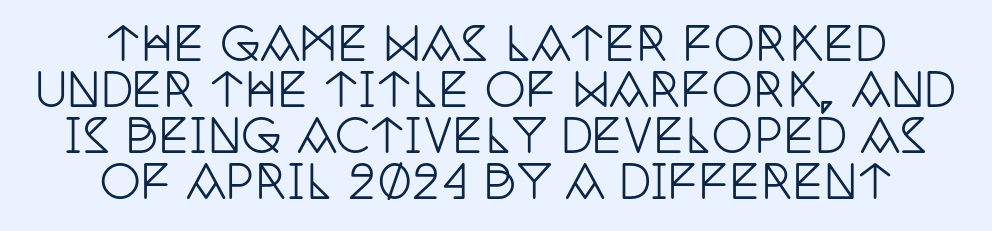
Students, observe: this is what under-led, compact text looks like. The letters stand upright; this is a roman face. Note the varied advance widths — an 'i' is clearly narrower than an 'm'. Characters follow at the spacing the type designer built in. Visually the block forms a symmetrical silhouette, jagged on both flanks.
